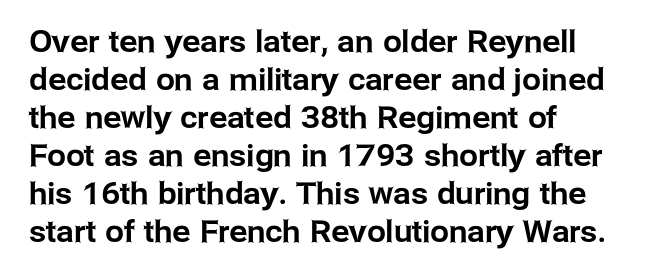
The image shows 30 px sans-serif type, upright; set left-aligned, normal line spacing (1.27x), normal letter spacing, not underlined; low stroke contrast and a medium x-height.
